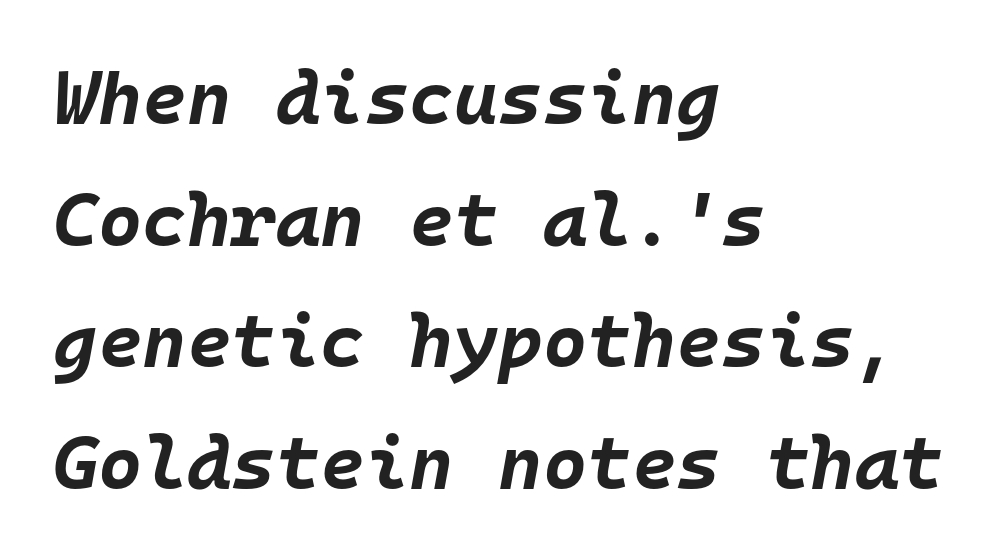
Q: Is the text bold? A: Yes.
Q: Is the text italic (slanted)? A: Yes, it leans right by about 10 degrees.
Q: Is the text underlined? A: No.
Q: How is the paragraph aligned? A: Left-aligned.
Q: Is the spacing between letters normal or unusually wide? A: Normal.
Q: Is the spacing between lines tight, normal or loose? A: Normal.
Q: Width (condensed, normal, or wide)? A: Normal.
Q: Stroke contrast? A: Low.
Q: x-height? A: Large.
Q: Monospaced? A: Yes.
